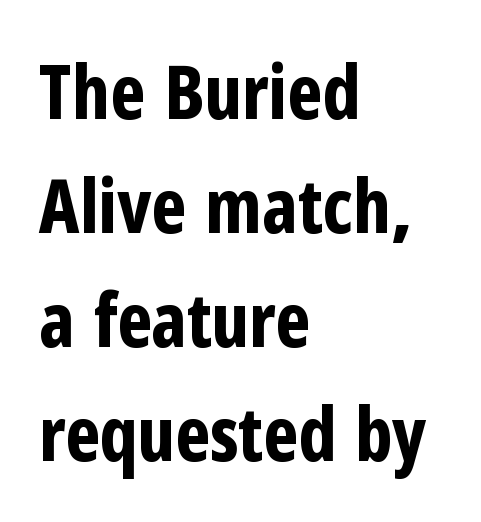
Q: Is the text bold? A: Yes.
Q: Is the text italic (slanted)? A: No, it is upright.
Q: Is the typeface a serif or a sans-serif typeface? A: Sans-serif.
Q: Is the text underlined? A: No.
Q: How is the paragraph aligned? A: Left-aligned.
Q: Is the spacing between letters normal or unusually wide? A: Normal.
Q: Is the spacing between lines tight, normal or loose? A: Normal.
Q: Width (condensed, normal, or wide)? A: Condensed.
Q: Stroke contrast? A: Low.
Q: x-height? A: Medium.
Q: Monospaced? A: No.
